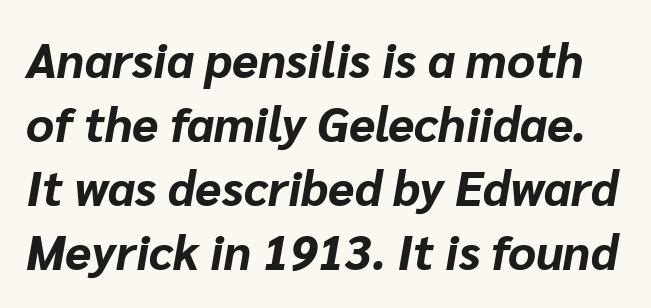
Successive baselines arrive at the customary interval. You'd pick this weight for a headline — it's a proper bold. Has an underline been added? It has not. Proportional: the letters do not fall into vertical columns. When letters slant like this, we call the style italic.
